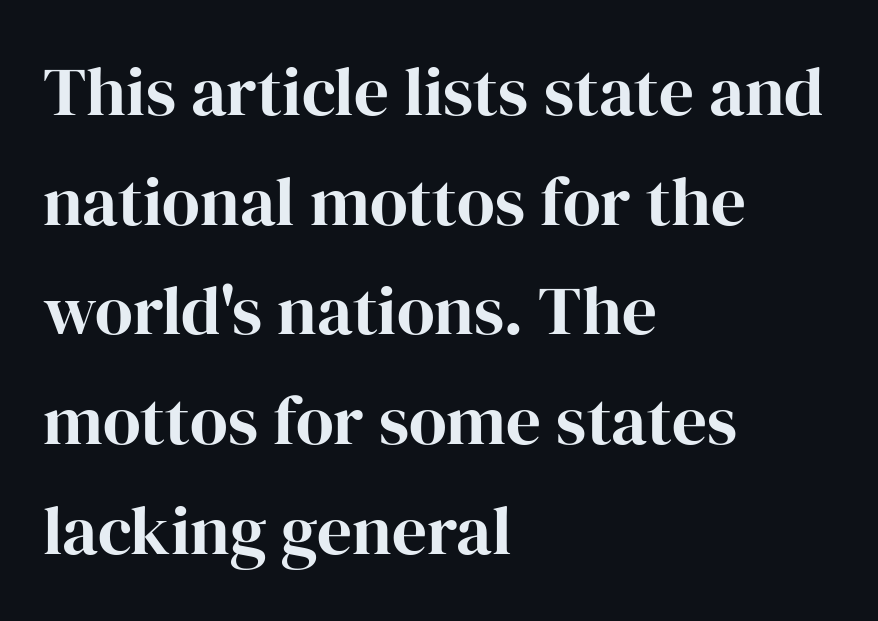
The space between consecutive lines is moderate. Inter-character spacing is left at the font's built-in metrics. Think of a printed novel: that variable character pitch is what you see here. Little horizontal feet cap the strokes, marking this as serif type.
